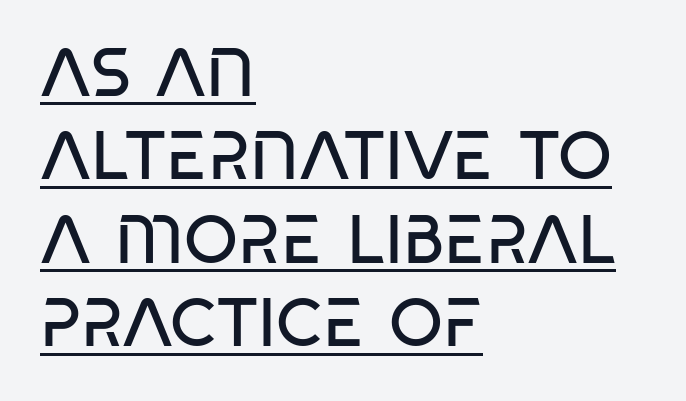
The face used here is proportionally spaced, like ordinary book or web type. These characters rest on top of a visible drawn line. The typeface has the unassuming heft of standard copy or less. The rendering shows plain stroke endings on the letterforms — a sans-serif design. You could call the tracking neutral — neither tight nor loose.
